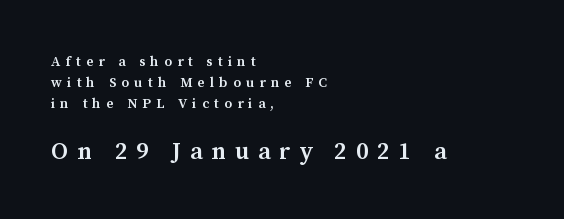
{"italic": "no", "bold": "semi", "underline": "no", "align": "left", "line_spacing": "normal", "line_spacing_ratio": 1.51, "letter_spacing": "wide", "letter_spacing_em": 0.37, "larger_block": "second", "size_ratio": 1.71, "glyph_px": 24}
